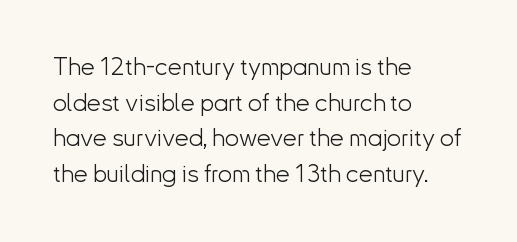
No word sits above an underline. These lines stack with their left ends in a neat column. The line-height multiplier appears to be the usual default. Ordinary non-slanted type is in use. Students, note that the glyphs here touch the page at normal intervals.
